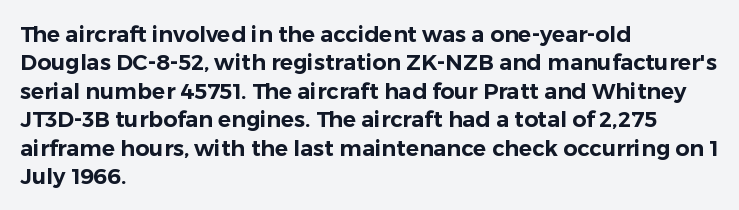
Q: Is the text italic (slanted)? A: No, it is upright.
Q: Is the text underlined? A: No.
Q: How is the paragraph aligned? A: Left-aligned.
Q: Is the spacing between letters normal or unusually wide? A: Normal.
Q: Is the spacing between lines tight, normal or loose? A: Normal.
